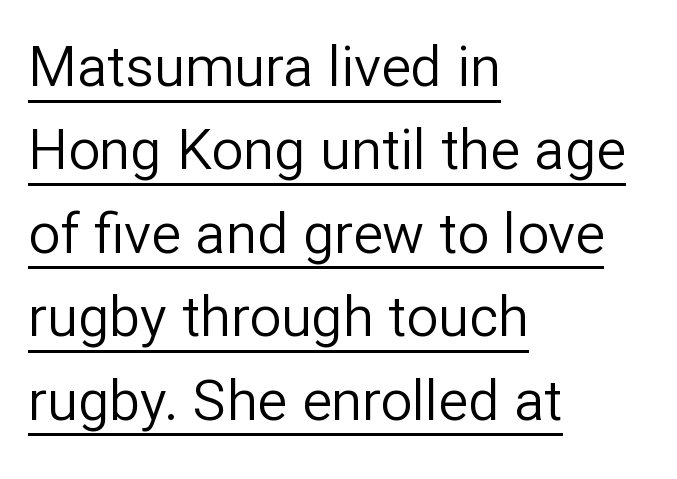
Alignment: flush left. You can see a thin bar hugging the bottom of the glyphs. In terms of letterspacing, this is plain default setting. Each letter's strokes conclude bluntly, with no projecting serifs.
